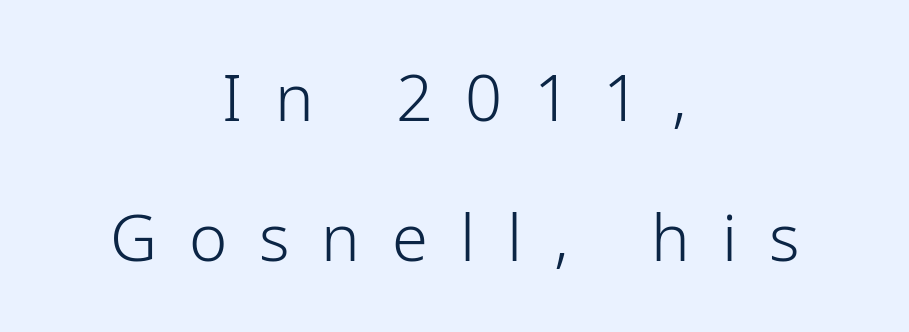
The words here are not underlined. The letters advance in unequal steps, a hallmark of proportional type. The typeface has the unassuming heft of standard copy or less. A sans-serif font was chosen for this passage. A typesetter would mark this as roman, not italic. Someone cranked the tracking dial way up on this one.
